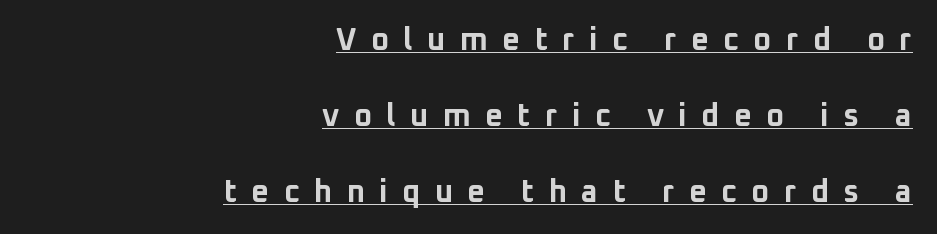
The lines are quadded right. It's the straight-up-and-down kind of type. These lines are rendered in a variable-pitch font. The face used here is a sans, in the tradition of grotesques and geometrics. Inter-character spacing is expanded well beyond the font's built-in metrics.
